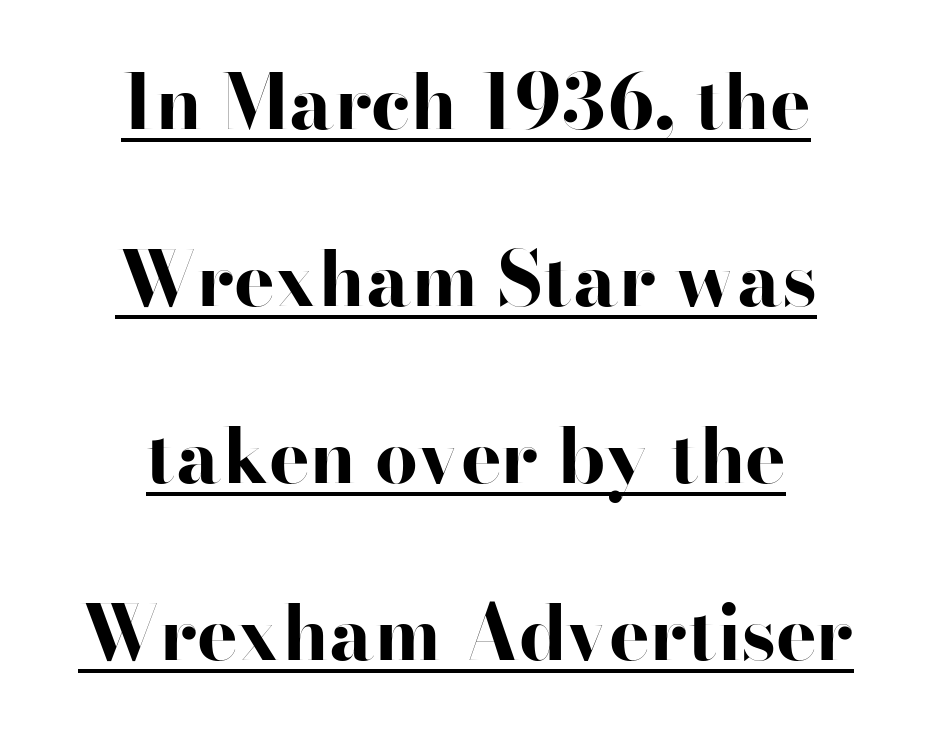
The sample has been set heavy, in full bold. What kind of face is this? One without serifs — a sans. This sample uses an upright cut, with every glyph sitting square on the baseline. The space between consecutive lines is lavish. Beneath each row of characters lies a ruled line. Each letter keeps its own natural width here, so spacing adapts to shape.
